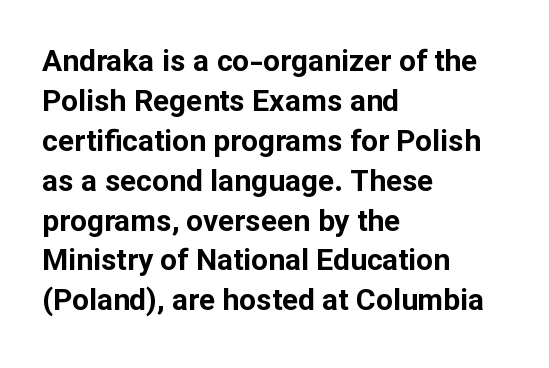
The image shows 30 px bold sans-serif type, upright; set left-aligned, normal line spacing (1.33x), normal letter spacing, not underlined; low stroke contrast and a medium x-height.
